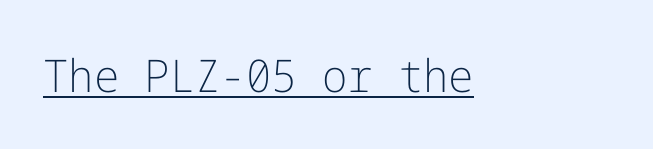
{"serif": "no", "italic": "no", "bold": "no", "weight": "light", "width": "normal", "stroke_contrast": "low", "x_height": "medium", "underline": "yes", "letter_spacing": "normal", "letter_spacing_em": 0.0, "glyph_px": 45}
